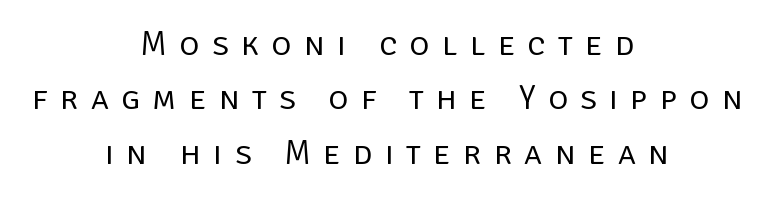
Q: Is the text bold? A: No.
Q: Is the text italic (slanted)? A: No, it is upright.
Q: Is the typeface a serif or a sans-serif typeface? A: Sans-serif.
Q: Is the text underlined? A: No.
Q: How is the paragraph aligned? A: Centered.
Q: Is the spacing between letters normal or unusually wide? A: Unusually wide.
Q: Is the spacing between lines tight, normal or loose? A: Normal.
Q: Width (condensed, normal, or wide)? A: Normal.
Q: Stroke contrast? A: Low.
Q: x-height? A: Large.
Q: Monospaced? A: No.
